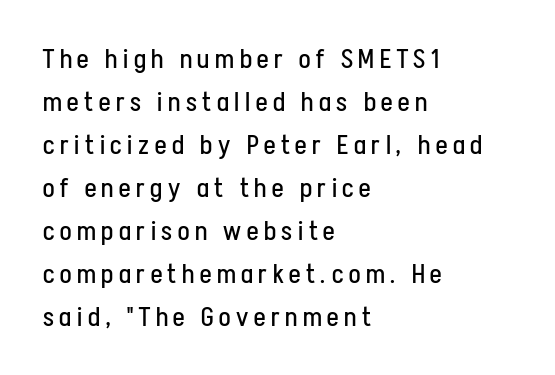
The image shows 27 px text type, upright; set left-aligned, normal line spacing (1.59x), unusually wide letter spacing (+0.21 em), not underlined.
